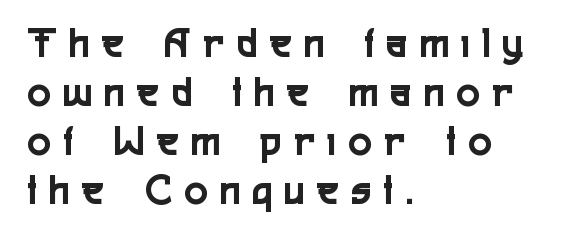
{"serif": "no", "italic": "no", "width": "condensed", "x_height": "medium", "monospaced": "no", "underline": "no", "align": "left", "line_spacing": "tight", "line_spacing_ratio": 1.14, "letter_spacing": "wide", "letter_spacing_em": 0.31, "glyph_px": 43}
